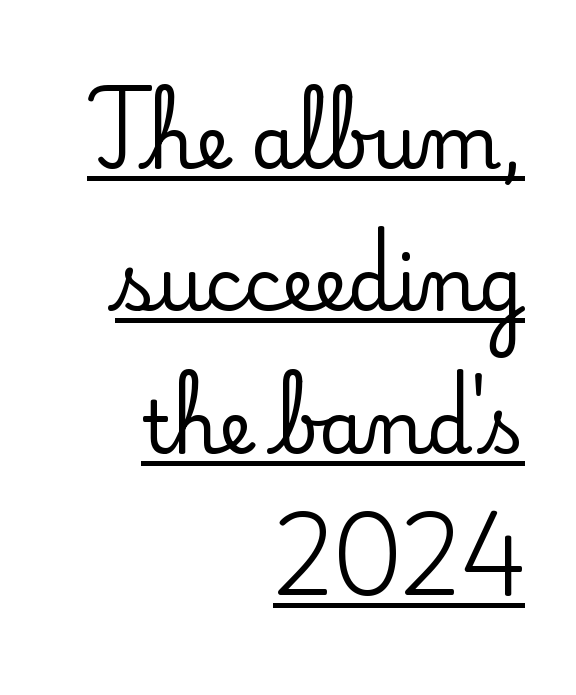
The glyphs in this specimen are seriffed. Reading down the block, your eye finds every line finishing at a fixed right position. Compared with undecorated copy, this sample adds a rule below the words. Default kerning and tracking; the words read as compact shapes. This is the regular roman posture of the typeface. Note the varied advance widths — an 'i' is clearly narrower than an 'm'.
